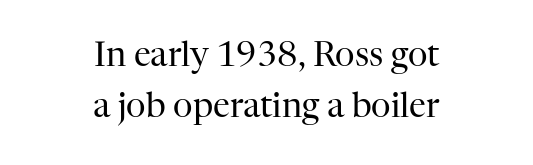
Q: Is the text bold? A: No.
Q: Is the text italic (slanted)? A: No, it is upright.
Q: Is the typeface a serif or a sans-serif typeface? A: Serif.
Q: Is the text underlined? A: No.
Q: How is the paragraph aligned? A: Centered.
Q: Is the spacing between letters normal or unusually wide? A: Normal.
Q: Is the spacing between lines tight, normal or loose? A: Normal.
Q: Width (condensed, normal, or wide)? A: Normal.
Q: Stroke contrast? A: High.
Q: x-height? A: Medium.
Q: Monospaced? A: No.
